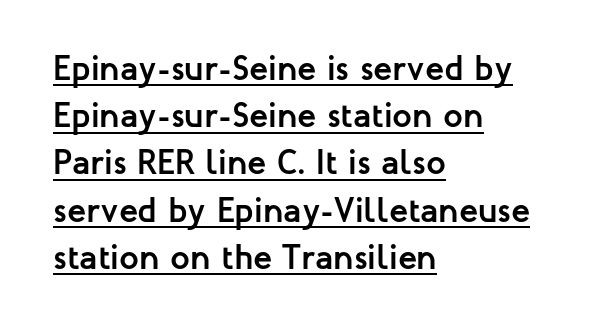
Think of a printed novel: that variable character pitch is what you see here. A typesetter would mark this as roman, not italic. The vertical gap from one line to the next is medium. Stroke thickness is high; the sample reads as a true bold.
